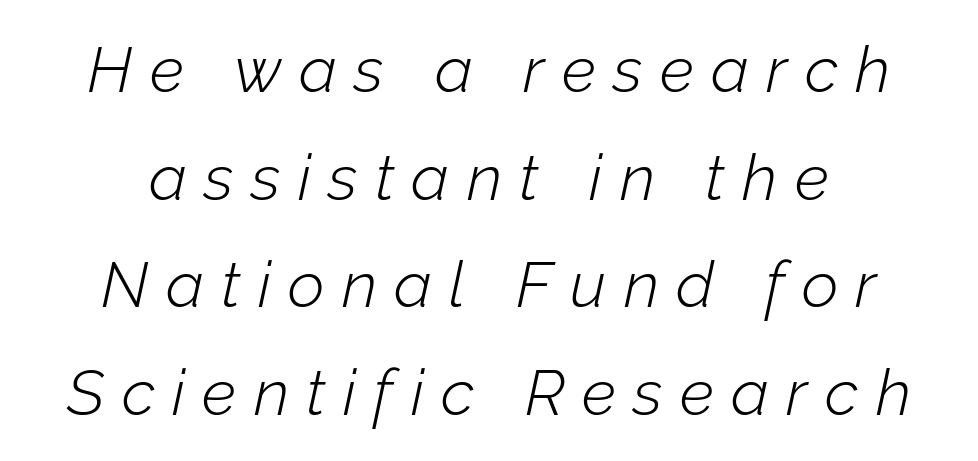
The string is rendered with underlining switched off. If you measured baseline to baseline, you'd find a middling distance. Nothing heavy about these letters — not bold at all. Notice how the stems are inclined rather than vertical — that's the hallmark of italics. Looks like regular typesetting: each glyph gets only the width it needs.
